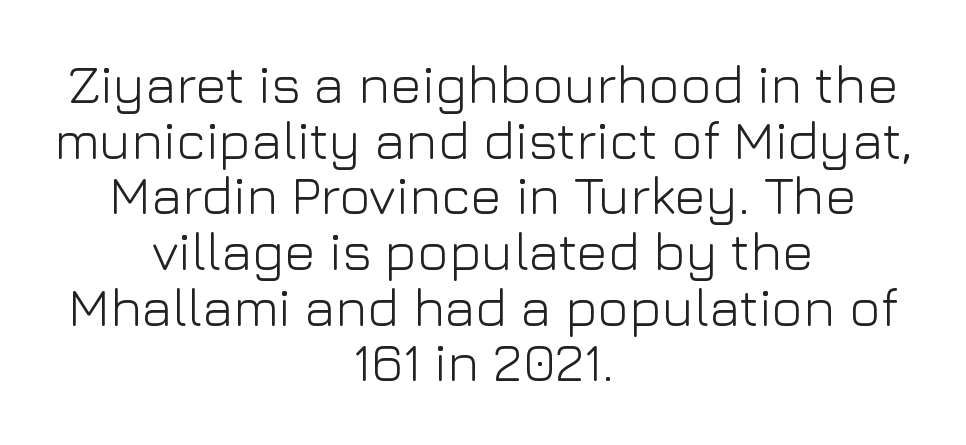
The image shows 53 px light sans-serif type, upright; set centered, tight line spacing (1.05x), normal letter spacing, not underlined; low stroke contrast and a medium x-height.
